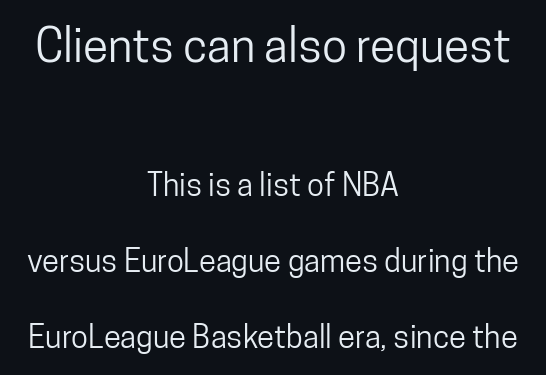
{"serif": "no", "italic": "no", "width": "condensed", "stroke_contrast": "low", "x_height": "medium", "monospaced": "no", "underline": "no", "align": "center", "line_spacing": "loose", "line_spacing_ratio": 2.45, "letter_spacing": "normal", "letter_spacing_em": 0.0, "larger_block": "first", "size_ratio": 1.48, "glyph_px": 46}
